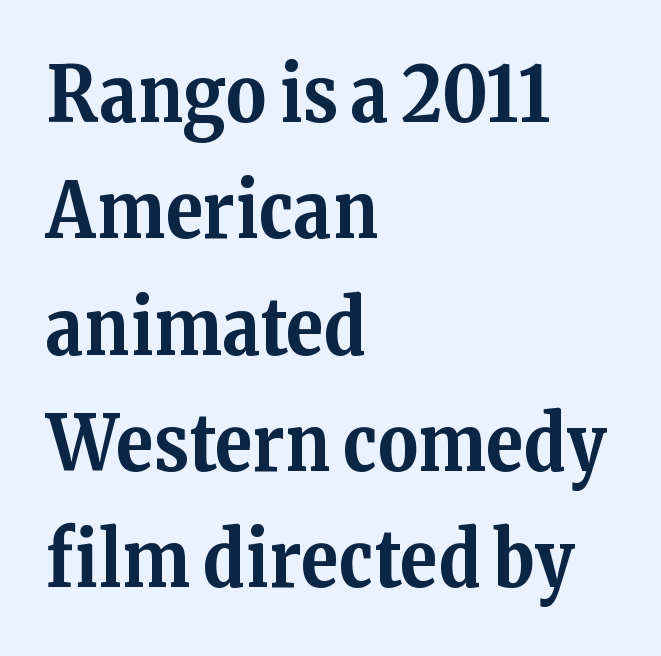
The image shows 77 px bold serif type, upright; set left-aligned, normal line spacing (1.51x), normal letter spacing, not underlined; medium stroke contrast and a medium x-height.
